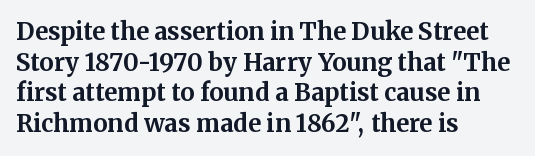
Summary of weight: heavy, a full bold. Tracking value appears to be zero — textbook default spacing. No italicization has been applied; the sample stays upright. The words here are not underlined. A normal amount of white space separates one row of letters from the next.
